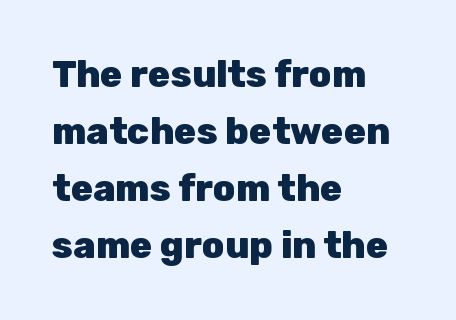
The passage shown is typed in a proportional face where columns would drift. The letterforms sit shoulder to shoulder at normal distance. Quick note: underline off. The text was rendered using a sans face with plain stroke endings.
